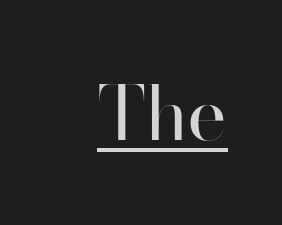
The image shows 75 px regular-weight sans-serif type, upright; set normal letter spacing, underlined; high stroke contrast and a small x-height.
